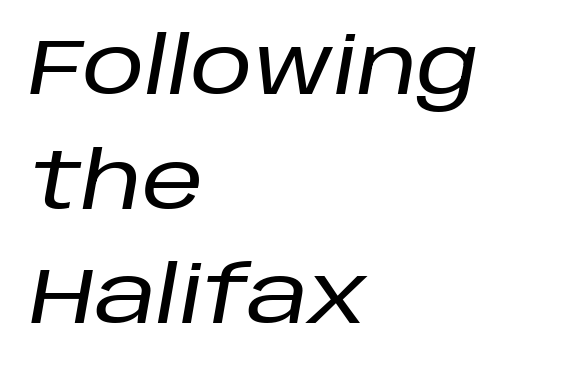
Character widths vary here, with narrow letters taking less room than wide ones. When letters slant like this, we call the style italic. The passage shown is not underscored anywhere. In terms of letterspacing, this is plain default setting.
